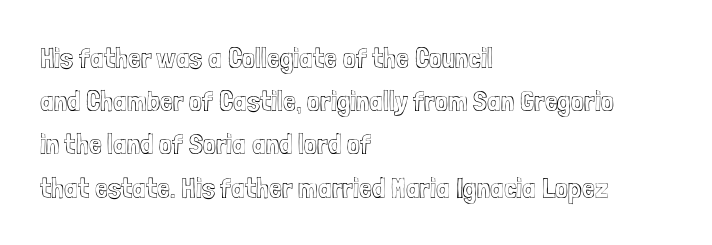
The letters stand straight up with perfectly vertical stems. Caption: multi-line text, flush left, ragged right. Looks like regular typesetting: each glyph gets only the width it needs. Successive baselines arrive at the customary interval. Check the space under the baseline: it is left empty. This sample uses plain, unmodified letter spacing.
